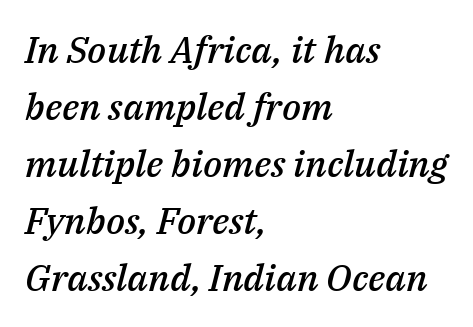
Q: Is the text bold? A: Semi-bold.
Q: Is the text italic (slanted)? A: Yes, it leans right by about 14 degrees.
Q: Is the text underlined? A: No.
Q: How is the paragraph aligned? A: Left-aligned.
Q: Is the spacing between letters normal or unusually wide? A: Normal.
Q: Is the spacing between lines tight, normal or loose? A: Normal.
Q: Width (condensed, normal, or wide)? A: Normal.
Q: Stroke contrast? A: Medium.
Q: x-height? A: Medium.
Q: Monospaced? A: No.
